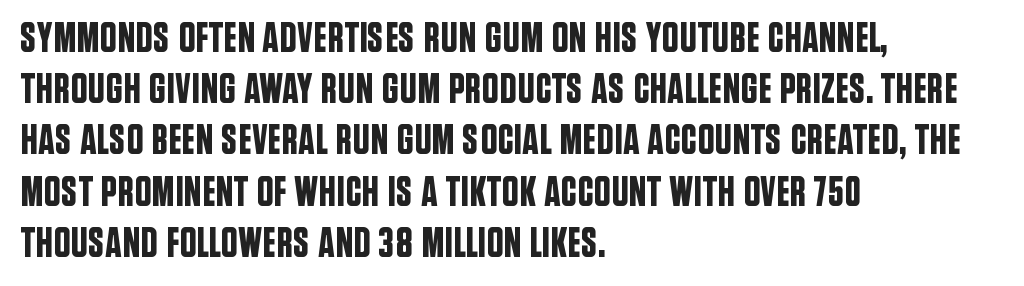
Letter spacing: default. This is sans-serif lettering, the kind often seen on screens and signage. Type without underlining. It's the straight-up-and-down kind of type. Proportional: the letters do not fall into vertical columns. The passage is arranged the way most books set body copy — flush left.
